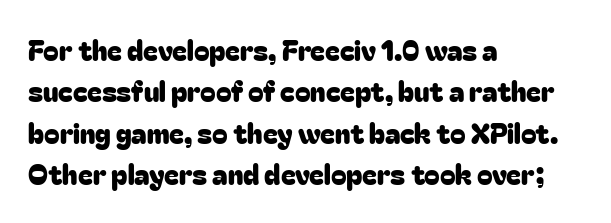
The image shows 28 px sans-serif type, upright; set left-aligned, normal line spacing (1.48x), normal letter spacing, not underlined; low stroke contrast and a medium x-height.
